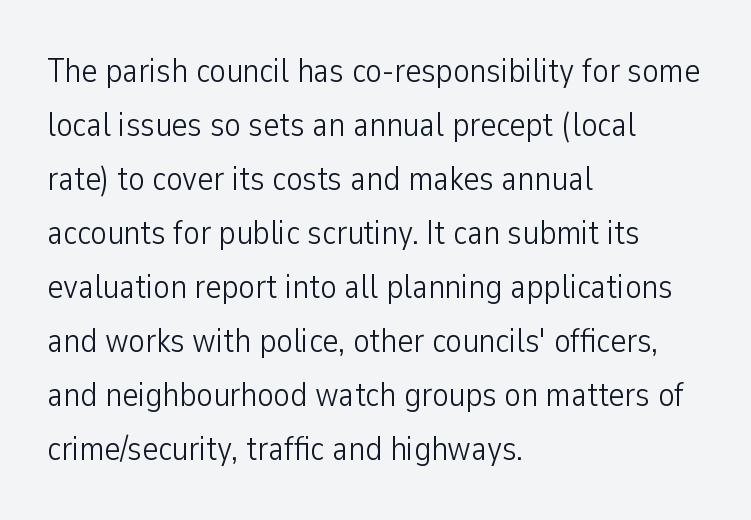
{"serif": "no", "italic": "no", "bold": "no", "weight": "light", "width": "condensed", "stroke_contrast": "low", "x_height": "medium", "monospaced": "no", "underline": "no", "align": "left", "line_spacing": "normal", "line_spacing_ratio": 1.59, "letter_spacing": "normal", "letter_spacing_em": 0.0, "glyph_px": 34}
